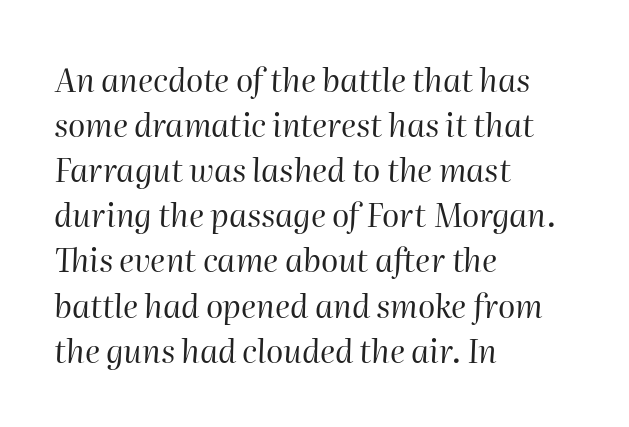
The face used here is proportionally spaced, like ordinary book or web type. This sample uses plain, unmodified letter spacing. What's the leading like? Ordinary, nothing unusual. The typesetter chose a ragged-right arrangement here. Underline: absent. Counters stay open thanks to moderate or lighter strokes.
